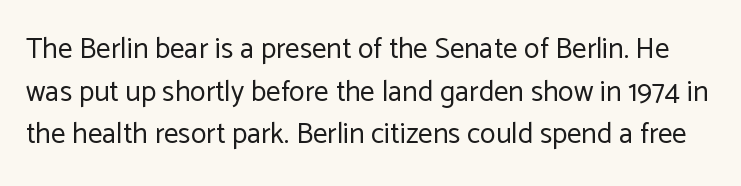
The image shows 29 px regular-weight sans-serif type, upright; set normal line spacing (1.47x), normal letter spacing, not underlined; low stroke contrast and a medium x-height.
